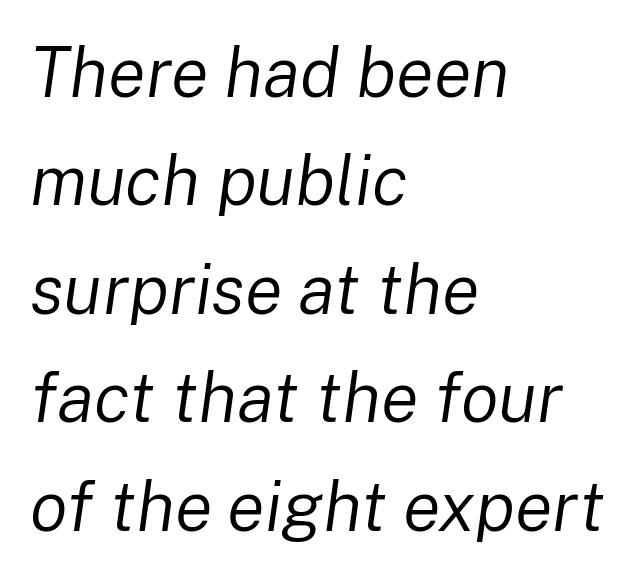
Q: Is the text bold? A: No.
Q: Is the text italic (slanted)? A: Yes, it leans right by about 8 degrees.
Q: Is the text underlined? A: No.
Q: How is the paragraph aligned? A: Left-aligned.
Q: Is the spacing between letters normal or unusually wide? A: Normal.
Q: Is the spacing between lines tight, normal or loose? A: Normal.
Q: Width (condensed, normal, or wide)? A: Normal.
Q: Stroke contrast? A: Low.
Q: x-height? A: Medium.
Q: Monospaced? A: No.
